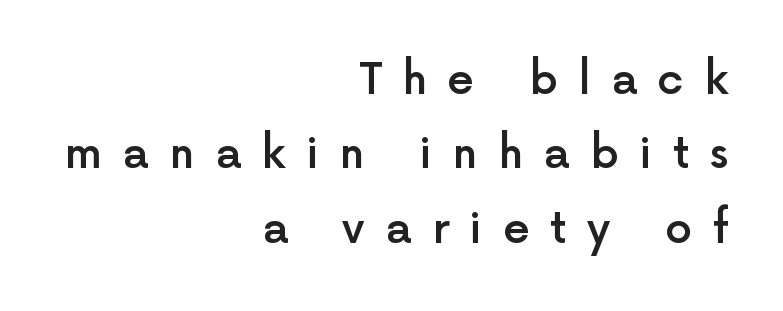
Regarding serifs, this sample does without them. Compared with a flush-left layout, this one pins lines to the opposite, right side. This rendering features lettering with no underline. There is plenty of visible air inserted between adjacent glyphs.
